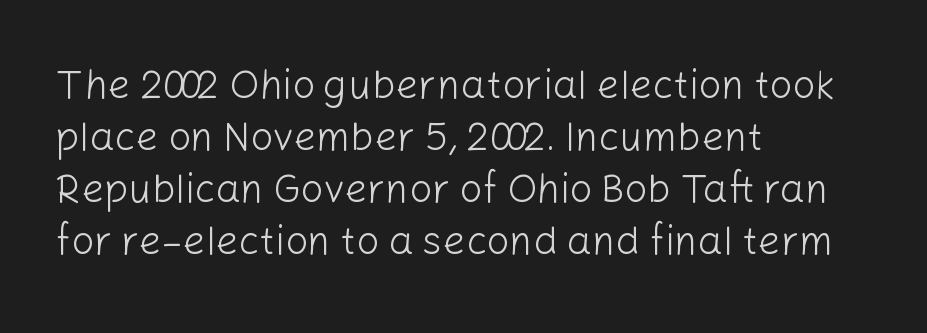
{"serif": "no", "italic": "no", "bold": "no", "weight": "light", "width": "normal", "stroke_contrast": "low", "x_height": "medium", "monospaced": "no", "underline": "no", "align": "left", "line_spacing": "normal", "line_spacing_ratio": 1.3, "letter_spacing": "normal", "letter_spacing_em": 0.0, "glyph_px": 40}
